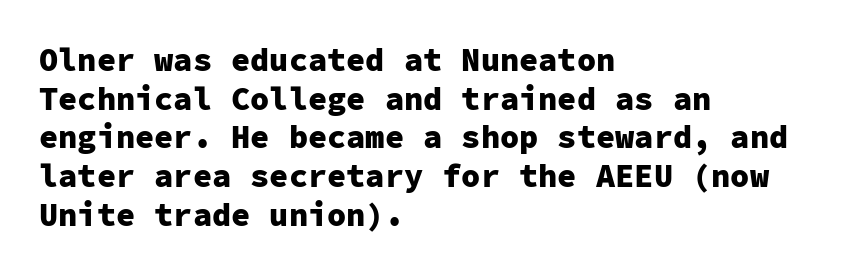
Quick note: not italic, upright. These words are printed bold, with thick strokes throughout. A typesetter would call this monospace, since all characters share one set width. Descenders are the only things crossing below the line. Standard letterfit; no display-style spreading of the glyphs.
